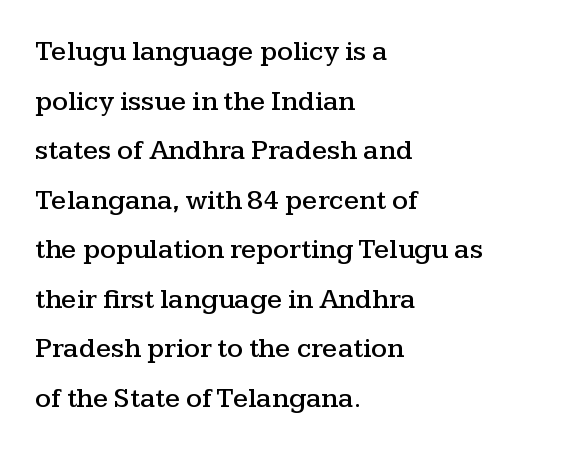
Yep, those are serifs on the letters. Left-aligned paragraph, ragged on the right. Every stem runs plumb, perpendicular to the baseline. A bare baseline throughout the passage. Does extra space separate the letters? No, they use regular spacing. Do the characters align in a grid? No, the font is proportional.
